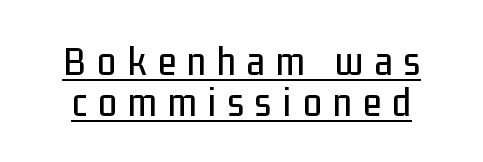
These characters rest on top of a visible drawn line. Notice how the stems are strictly vertical — no italics here. I'd call this a sans setting — the letters go barefoot. Is this a fixed-width face? No — the glyphs have proportional, varying widths. This sample trades vertical openness for compactness between lines.
